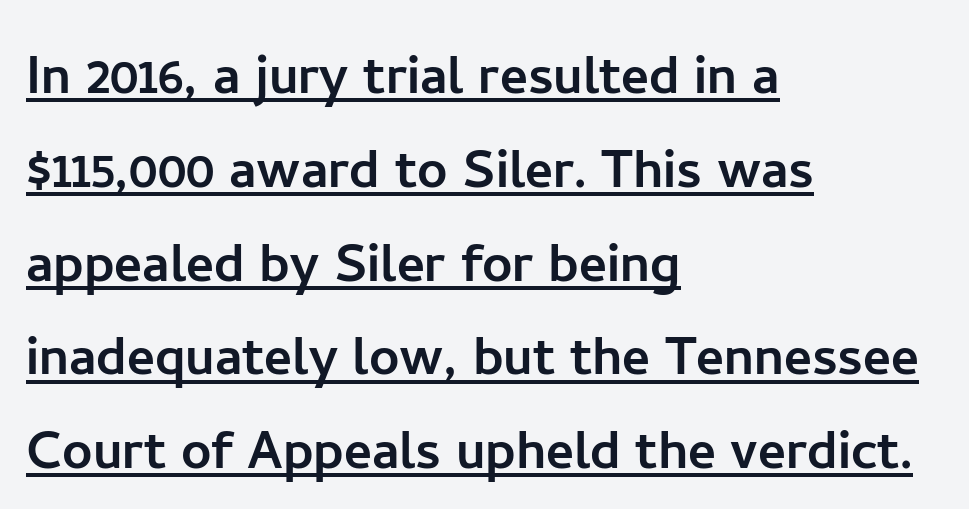
The typeface chosen for these lines omits serifs. The lines in this sample share a left origin and differ only in where they stop. Honestly, the row spacing looks completely unremarkable. There is no visible air inserted between adjacent glyphs. Looks like regular typesetting: each glyph gets only the width it needs.
